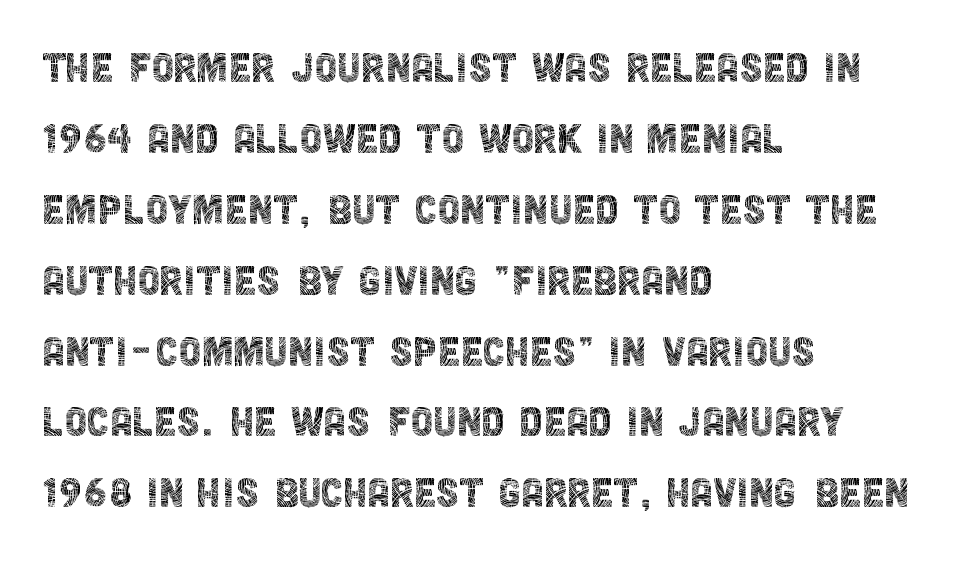
The image shows 51 px thin, condensed sans-serif type, upright; set left-aligned, normal line spacing (1.39x), normal letter spacing, not underlined; a large x-height.
